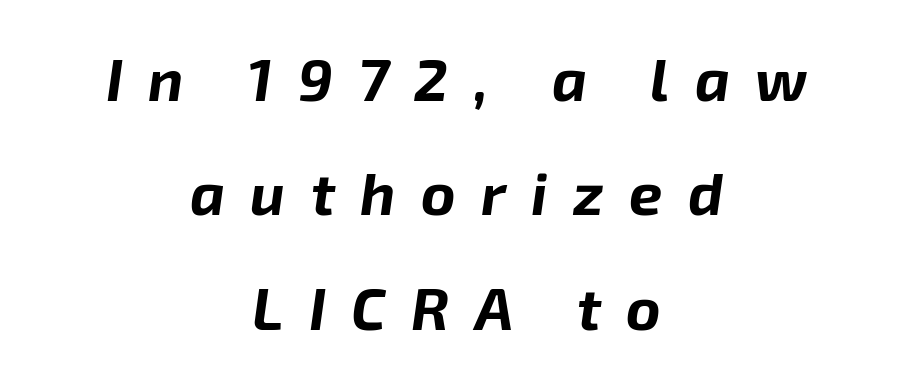
{"italic": "yes", "lean": "right", "slant_degrees": 8, "bold": "yes", "weight": "bold", "width": "normal", "stroke_contrast": "low", "x_height": "medium", "monospaced": "no", "underline": "no", "align": "center", "line_spacing": "loose", "line_spacing_ratio": 1.94, "letter_spacing": "wide", "letter_spacing_em": 0.43, "glyph_px": 59}
